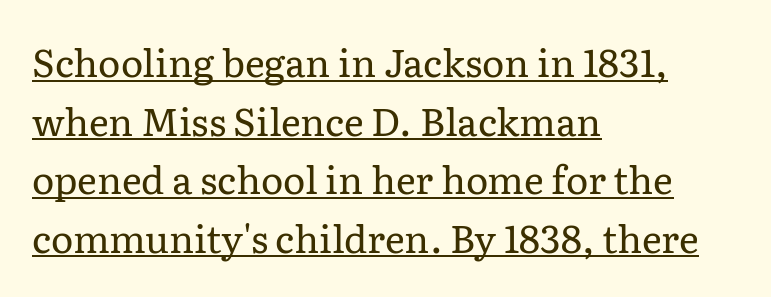
{"serif": "yes", "italic": "no", "bold": "no", "weight": "regular", "width": "normal", "stroke_contrast": "low", "x_height": "medium", "monospaced": "no", "underline": "yes", "align": "left", "line_spacing": "normal", "line_spacing_ratio": 1.54, "letter_spacing": "normal", "letter_spacing_em": 0.0, "glyph_px": 38}
